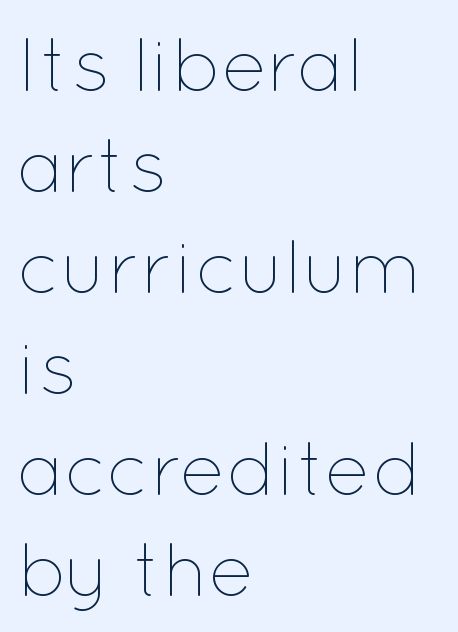
Q: Is the text bold? A: No.
Q: Is the text italic (slanted)? A: No, it is upright.
Q: Is the text underlined? A: No.
Q: How is the paragraph aligned? A: Left-aligned.
Q: Is the spacing between letters normal or unusually wide? A: Normal.
Q: Is the spacing between lines tight, normal or loose? A: Normal.
Q: Width (condensed, normal, or wide)? A: Normal.
Q: Stroke contrast? A: Low.
Q: x-height? A: Medium.
Q: Monospaced? A: No.
